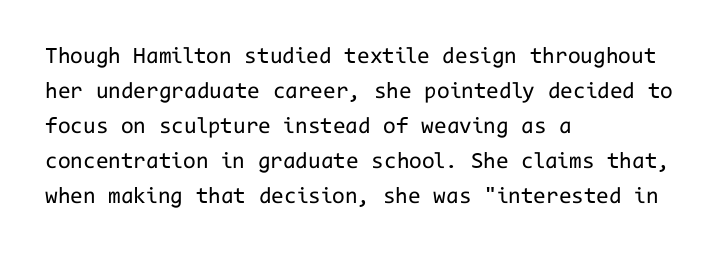
The image shows 23 px text type, upright; set left-aligned, normal line spacing (1.52x), normal letter spacing, not underlined.
